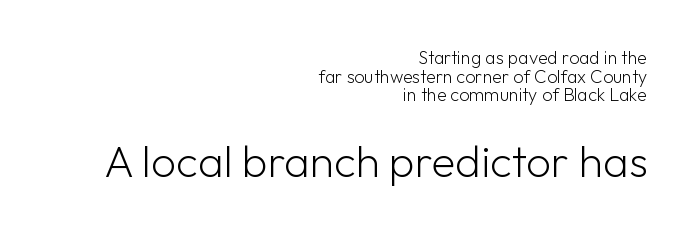
Grotesque or geometric, the face here clearly has no serifs. Compared with typical body copy, the letter spacing here is the same. Rows of type sit shoulder to shoulder in the vertical direction. Posture: vertical. The passage is arranged like a letterhead date or caption credit — flush right. Think of a printed novel: that variable character pitch is what you see here.
